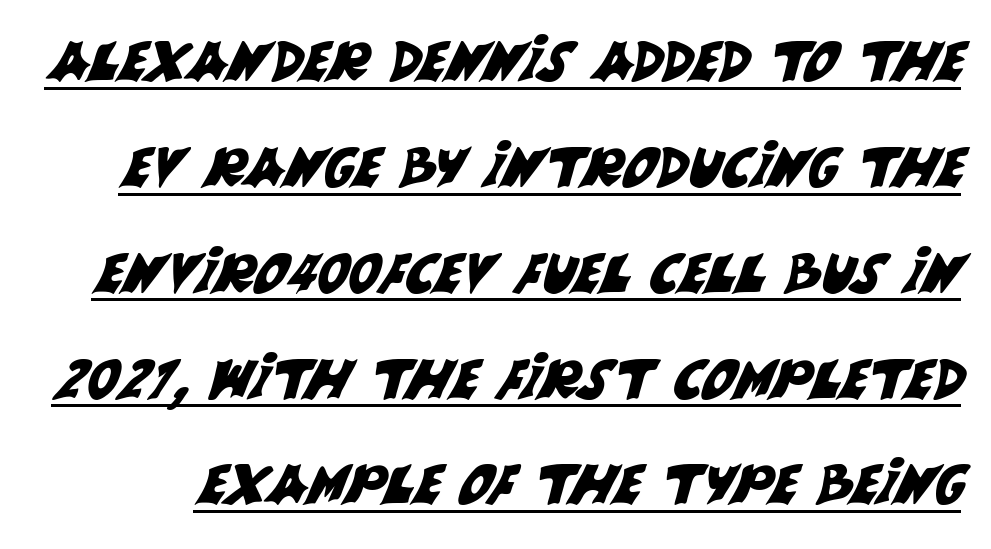
{"serif": "no", "width": "normal", "stroke_contrast": "medium", "x_height": "large", "monospaced": "no", "underline": "yes", "line_spacing": "loose", "line_spacing_ratio": 1.96, "letter_spacing": "normal", "letter_spacing_em": 0.0, "glyph_px": 54}
